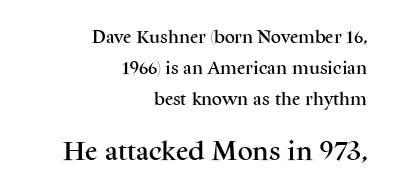
{"italic": "no", "underline": "no", "align": "right", "line_spacing": "loose", "line_spacing_ratio": 2.23, "letter_spacing": "normal", "letter_spacing_em": 0.0, "larger_block": "second", "size_ratio": 1.5, "glyph_px": 21}
